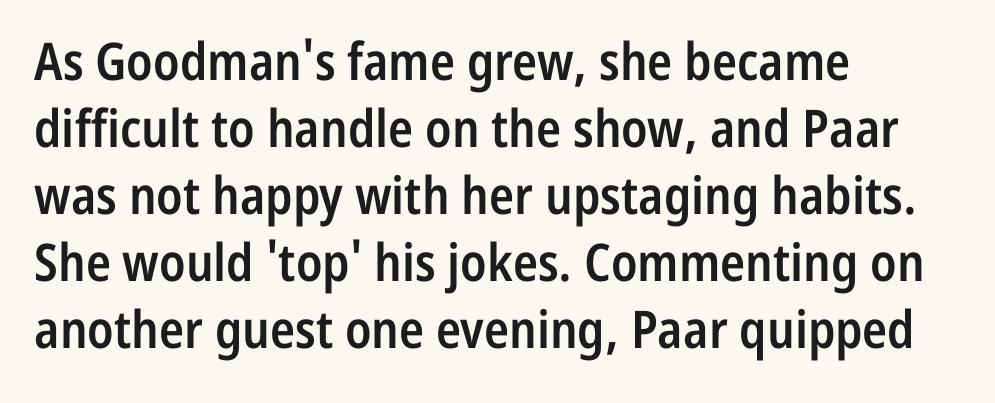
The image shows 52 px semibold, condensed sans-serif type, upright; set left-aligned, normal line spacing (1.29x), normal letter spacing, not underlined; low stroke contrast and a medium x-height.
